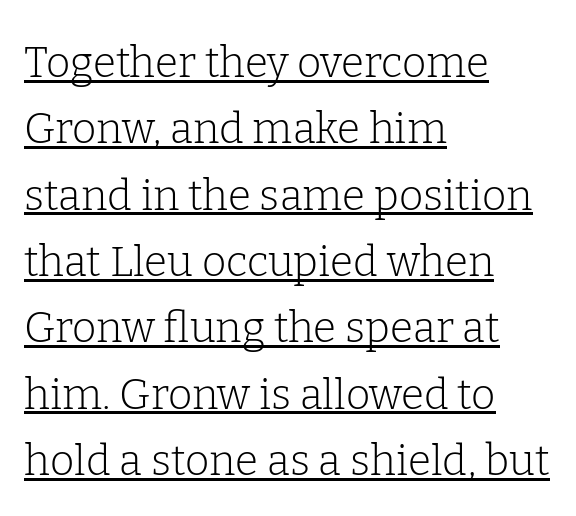
Q: Is the text bold? A: No.
Q: Is the text italic (slanted)? A: No, it is upright.
Q: Is the typeface a serif or a sans-serif typeface? A: Serif.
Q: Is the text underlined? A: Yes.
Q: How is the paragraph aligned? A: Left-aligned.
Q: Is the spacing between letters normal or unusually wide? A: Normal.
Q: Is the spacing between lines tight, normal or loose? A: Normal.
Q: Width (condensed, normal, or wide)? A: Normal.
Q: Stroke contrast? A: Low.
Q: x-height? A: Medium.
Q: Monospaced? A: No.
